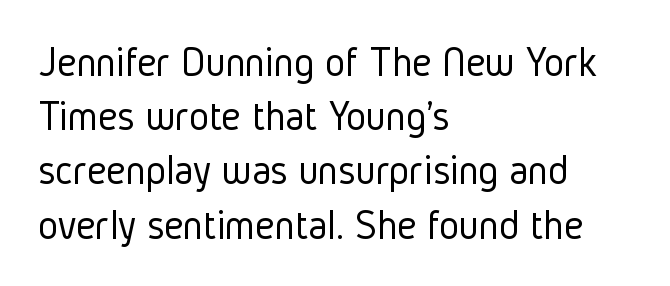
The image shows 43 px light, condensed sans-serif type, upright; set left-aligned, normal line spacing (1.26x), normal letter spacing, not underlined; low stroke contrast and a medium x-height.
